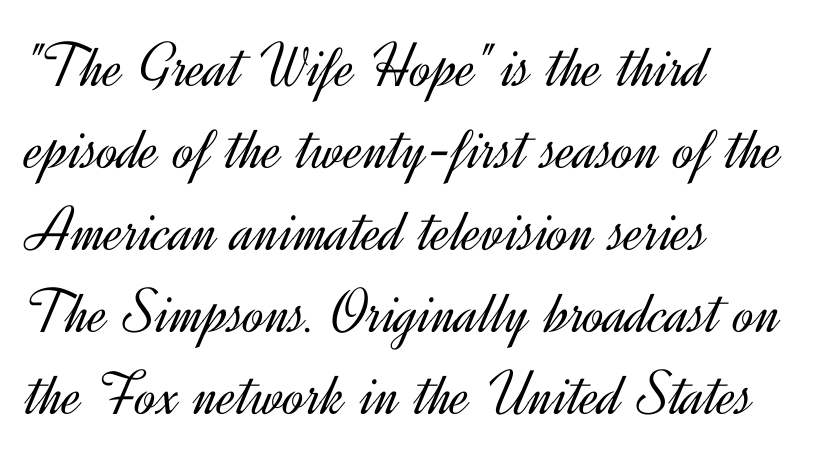
The image shows 64 px light sans-serif type; set left-aligned, normal line spacing (1.28x), normal letter spacing, not underlined; a small x-height.
